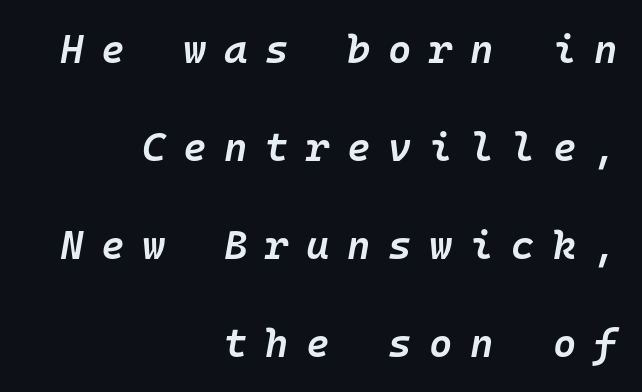
{"italic": "yes", "lean": "right", "slant_degrees": 10, "bold": "semi", "weight": "semibold", "width": "normal", "stroke_contrast": "low", "x_height": "medium", "monospaced": "yes", "underline": "no", "align": "right", "line_spacing": "loose", "line_spacing_ratio": 2.45, "letter_spacing": "wide", "letter_spacing_em": 0.44, "glyph_px": 40}
